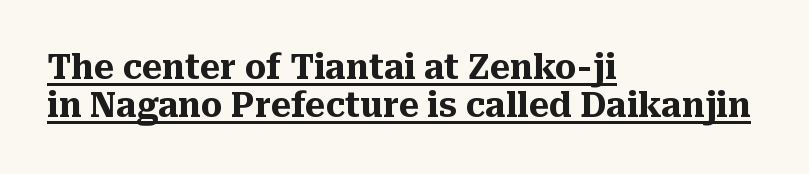
{"serif": "yes", "italic": "no", "bold": "yes", "weight": "heavy", "width": "normal", "stroke_contrast": "medium", "x_height": "medium", "monospaced": "no", "underline": "yes", "align": "left", "line_spacing": "tight", "line_spacing_ratio": 1.12, "letter_spacing": "normal", "letter_spacing_em": 0.0, "glyph_px": 34}
